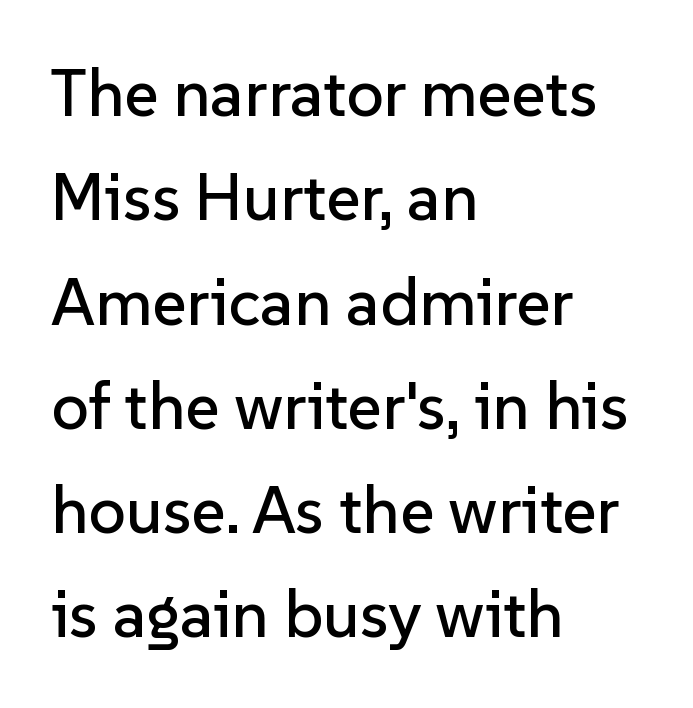
The image shows 66 px sans-serif type, upright; set left-aligned, normal line spacing (1.58x), normal letter spacing, not underlined; low stroke contrast and a medium x-height.
